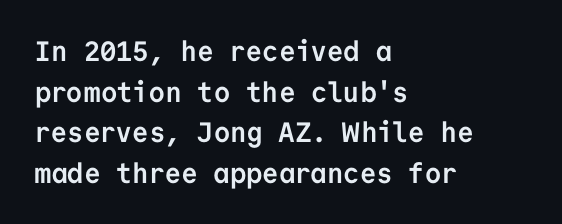
{"serif": "no", "italic": "no", "bold": "yes", "weight": "semibold", "width": "normal", "stroke_contrast": "low", "x_height": "medium", "monospaced": "yes", "underline": "no", "align": "left", "line_spacing": "normal", "line_spacing_ratio": 1.45, "letter_spacing": "normal", "letter_spacing_em": 0.0, "glyph_px": 28}
